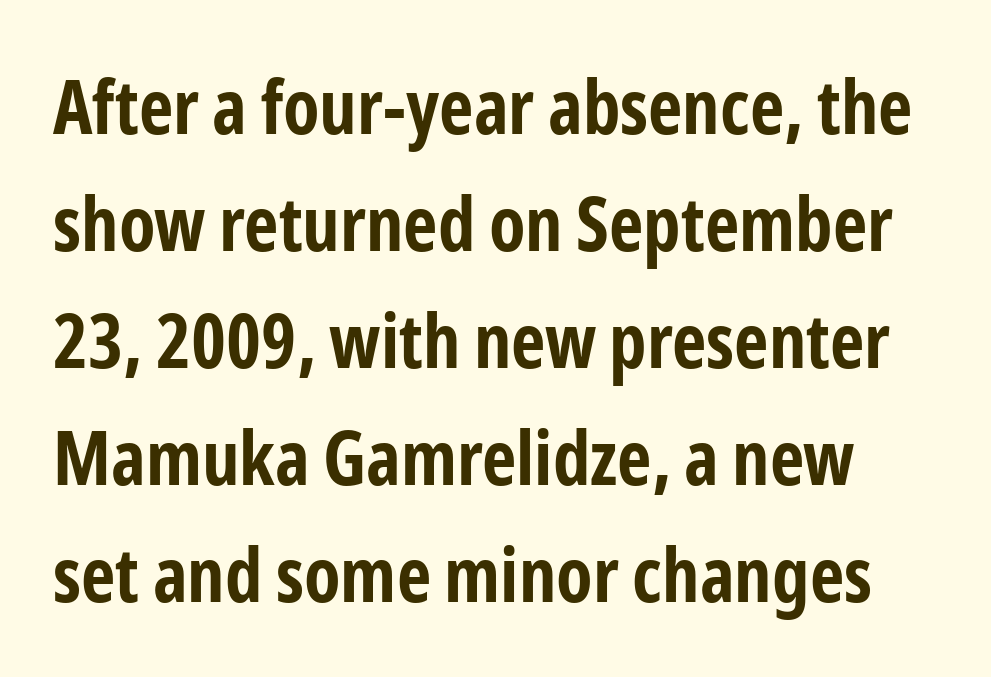
{"serif": "no", "italic": "no", "bold": "yes", "weight": "bold", "width": "condensed", "stroke_contrast": "low", "x_height": "medium", "monospaced": "no", "underline": "no", "line_spacing": "normal", "line_spacing_ratio": 1.56, "letter_spacing": "normal", "letter_spacing_em": 0.0, "glyph_px": 75}
